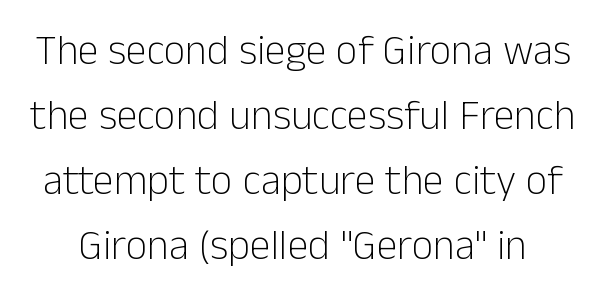
Q: Is the text bold? A: No.
Q: Is the text italic (slanted)? A: No, it is upright.
Q: Is the typeface a serif or a sans-serif typeface? A: Sans-serif.
Q: Is the text underlined? A: No.
Q: Is the spacing between letters normal or unusually wide? A: Normal.
Q: Is the spacing between lines tight, normal or loose? A: Normal.
Q: Width (condensed, normal, or wide)? A: Normal.
Q: Stroke contrast? A: Low.
Q: x-height? A: Medium.
Q: Monospaced? A: No.
